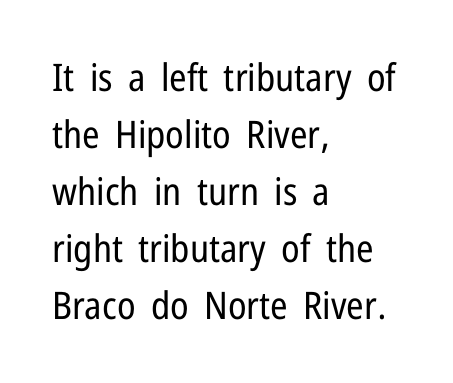
The image shows 38 px regular-weight, condensed sans-serif type, upright; set left-aligned, normal line spacing (1.5x), normal letter spacing, not underlined; low stroke contrast and a medium x-height.
